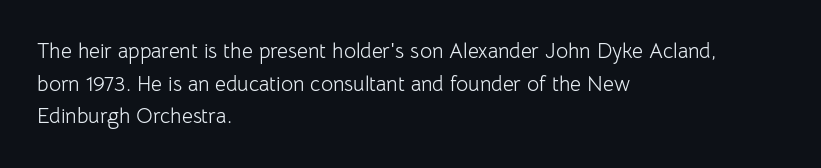
The image shows 21 px text type, upright; set left-aligned, normal line spacing (1.55x), normal letter spacing, not underlined.
